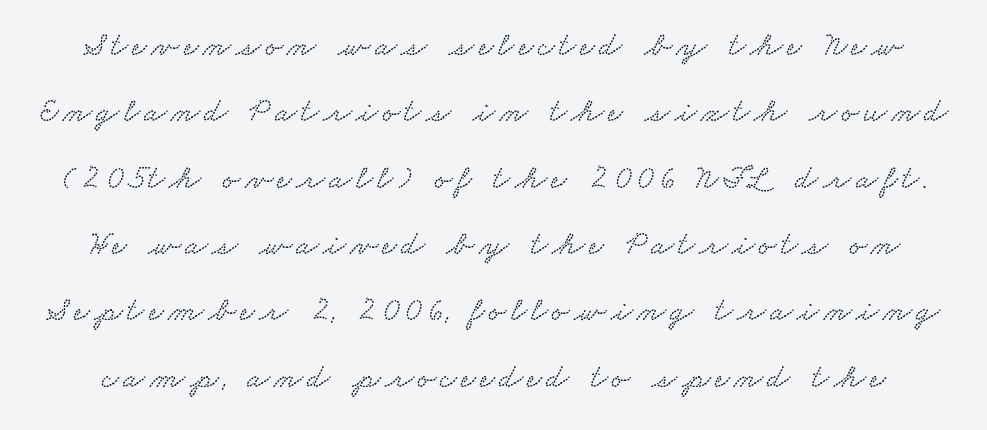
Q: Is the text underlined? A: No.
Q: Is the spacing between lines tight, normal or loose? A: Loose.
Q: Width (condensed, normal, or wide)? A: Wide.
Q: Stroke contrast? A: Low.
Q: x-height? A: Small.
Q: Monospaced? A: No.
